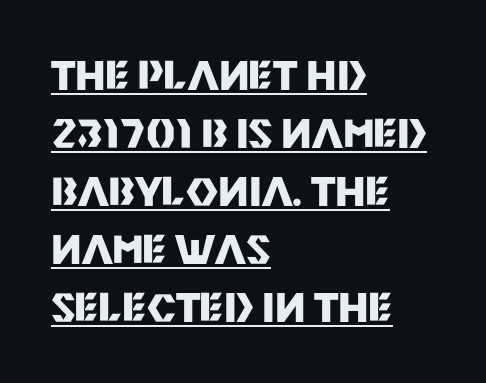
The lines sit at an ordinary, default distance from one another. This sample has the flowing, uneven cadence of proportional lettering. A typographer would call this underscored text. The letters stand straight up with perfectly vertical stems.
